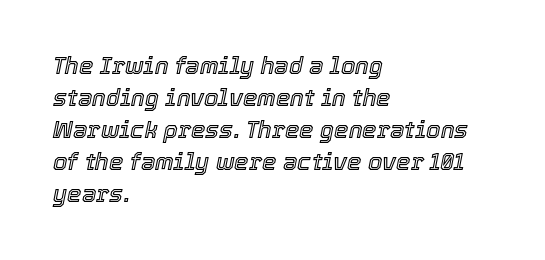
The image shows 23 px text type, italic (leaning right); set left-aligned, normal line spacing (1.39x), normal letter spacing, not underlined.
